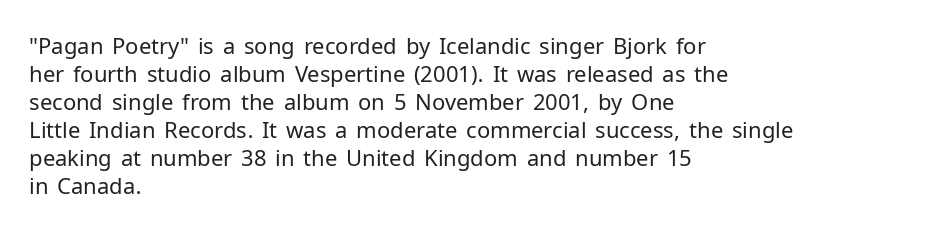
No extra ink here — the face is not bold. Students, observe: this is what conventionally led text looks like. Visually the block forms a straight wall on the left and a jagged coastline on the right. Clear beneath every line of the passage.
